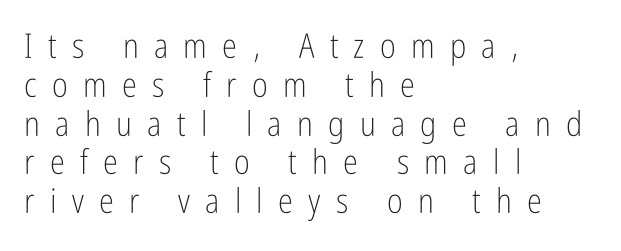
{"serif": "no", "italic": "no", "bold": "no", "weight": "light", "width": "condensed", "stroke_contrast": "low", "x_height": "medium", "monospaced": "no", "underline": "no", "align": "left", "line_spacing": "tight", "line_spacing_ratio": 1.14, "letter_spacing": "wide", "letter_spacing_em": 0.45, "glyph_px": 34}
